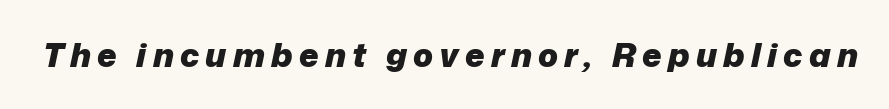
{"italic": "yes", "lean": "right", "slant_degrees": 12, "bold": "yes", "weight": "heavy", "width": "normal", "stroke_contrast": "low", "x_height": "medium", "monospaced": "no", "underline": "no", "glyph_px": 33}
